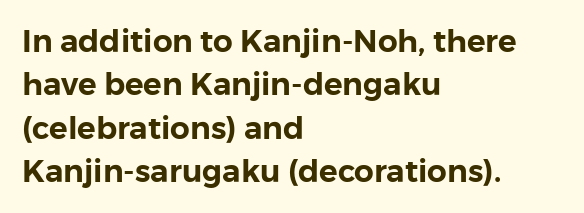
Has an underline been added? It has not. The letterforms sit shoulder to shoulder at normal distance. Rendered with straight, roman letterforms. Are there feet on the stems? There aren't — it's a sans. Rows of type keep a routine distance in the vertical direction.
